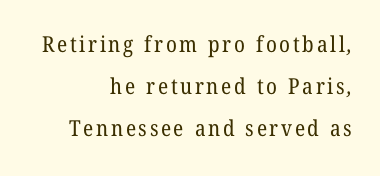
{"bold": "no", "underline": "no", "align": "right", "line_spacing": "loose", "line_spacing_ratio": 1.91, "glyph_px": 22}
